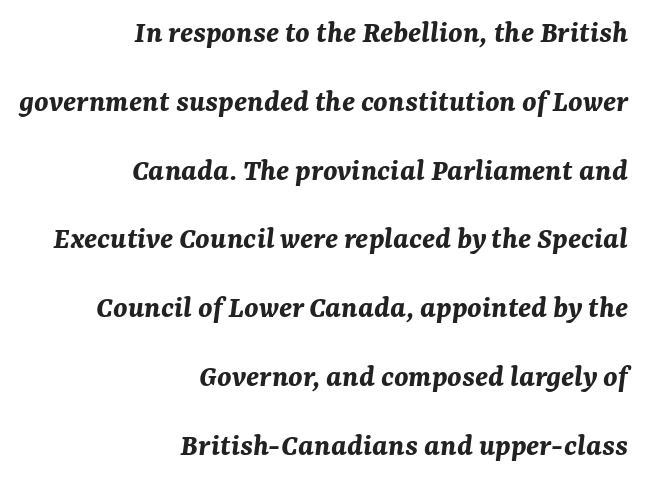
{"italic": "yes", "lean": "right", "slant_degrees": 7, "bold": "yes", "weight": "bold", "width": "normal", "stroke_contrast": "medium", "x_height": "medium", "monospaced": "no", "underline": "no", "align": "right", "line_spacing": "loose", "line_spacing_ratio": 2.15, "letter_spacing": "normal", "letter_spacing_em": 0.0, "glyph_px": 32}
